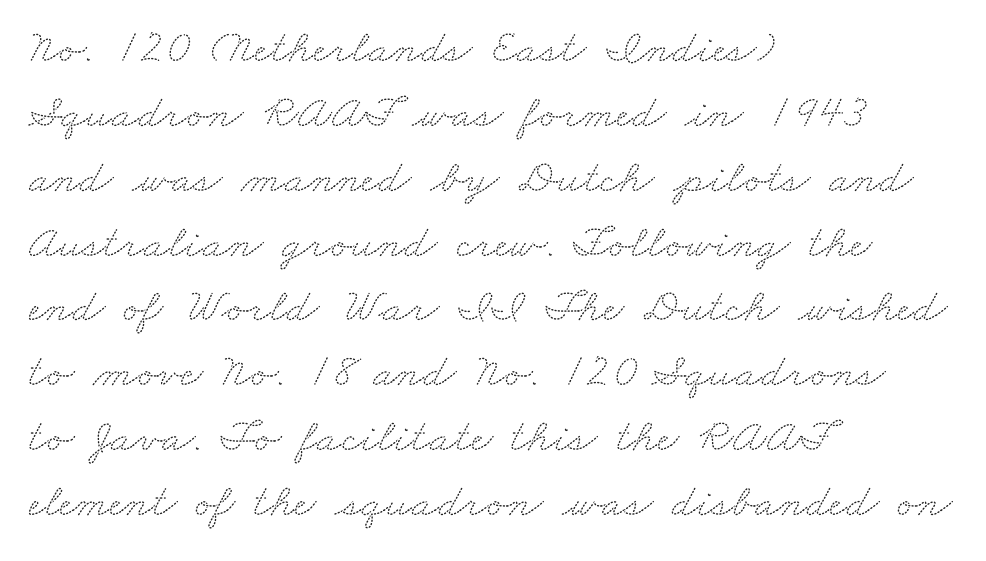
{"serif": "yes", "width": "wide", "stroke_contrast": "medium", "x_height": "small", "monospaced": "no", "underline": "no", "align": "left", "line_spacing": "normal", "line_spacing_ratio": 1.38, "letter_spacing": "normal", "letter_spacing_em": 0.0, "glyph_px": 47}
